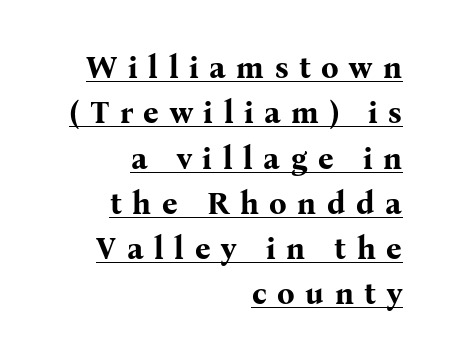
Q: Is the text bold? A: Yes.
Q: Is the text italic (slanted)? A: No, it is upright.
Q: Is the typeface a serif or a sans-serif typeface? A: Serif.
Q: Is the text underlined? A: Yes.
Q: How is the paragraph aligned? A: Right-aligned.
Q: Is the spacing between letters normal or unusually wide? A: Unusually wide.
Q: Is the spacing between lines tight, normal or loose? A: Normal.
Q: Width (condensed, normal, or wide)? A: Normal.
Q: Stroke contrast? A: Medium.
Q: x-height? A: Medium.
Q: Monospaced? A: No.
